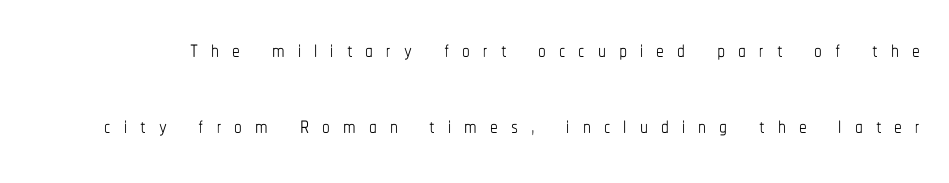
Q: Is the text bold? A: No.
Q: Is the text italic (slanted)? A: No, it is upright.
Q: Is the text underlined? A: No.
Q: Is the spacing between letters normal or unusually wide? A: Unusually wide.
Q: Is the spacing between lines tight, normal or loose? A: Loose.
Q: Width (condensed, normal, or wide)? A: Condensed.
Q: Stroke contrast? A: Low.
Q: x-height? A: Medium.
Q: Monospaced? A: No.
